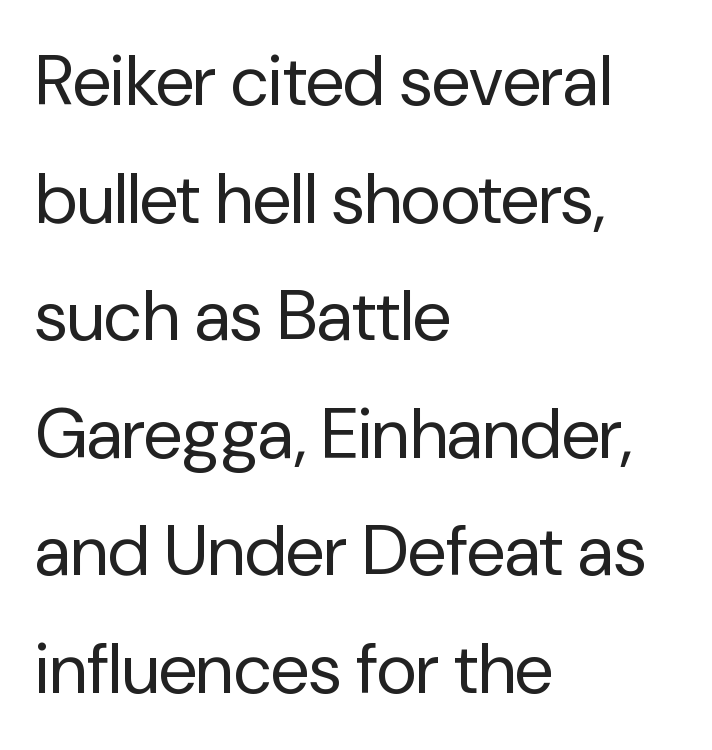
{"serif": "no", "italic": "no", "bold": "no", "weight": "regular", "width": "normal", "stroke_contrast": "low", "x_height": "medium", "monospaced": "no", "underline": "no", "align": "left", "line_spacing": "normal", "line_spacing_ratio": 1.68, "letter_spacing": "normal", "letter_spacing_em": 0.0, "glyph_px": 70}
